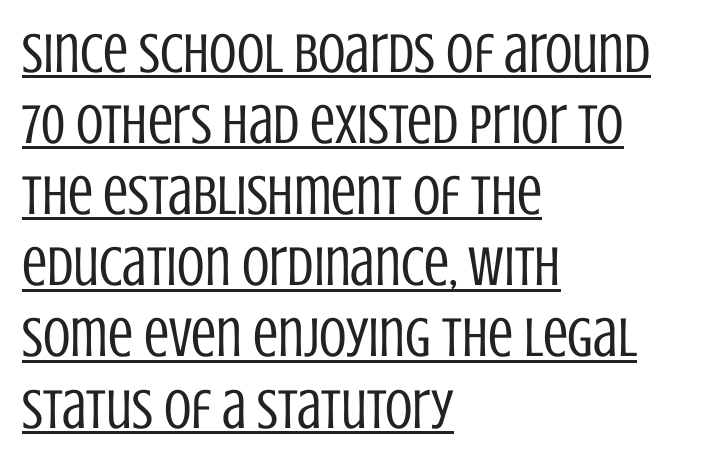
{"serif": "no", "italic": "no", "bold": "no", "weight": "regular", "width": "condensed", "stroke_contrast": "low", "x_height": "large", "monospaced": "no", "underline": "yes", "align": "left", "line_spacing": "normal", "line_spacing_ratio": 1.27, "letter_spacing": "normal", "letter_spacing_em": 0.0, "glyph_px": 56}
